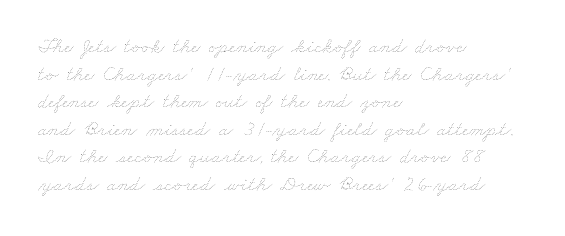
Q: Is the text bold? A: No.
Q: Is the text underlined? A: No.
Q: How is the paragraph aligned? A: Left-aligned.
Q: Is the spacing between letters normal or unusually wide? A: Normal.
Q: Is the spacing between lines tight, normal or loose? A: Normal.
